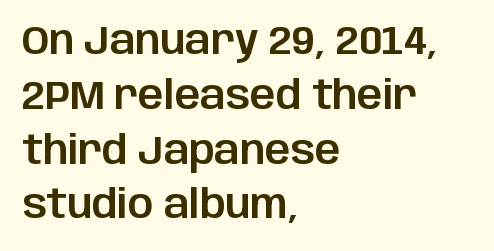
The rendering anchors every line to the left-hand side. This rendering employs a face without finishing strokes, i.e., a sans-serif. Normally led — the rows are evenly, conventionally spaced. Think of a printed novel: that variable character pitch is what you see here. Notice how the stems are strictly vertical — no italics here. Descenders are the only things crossing below the line.
